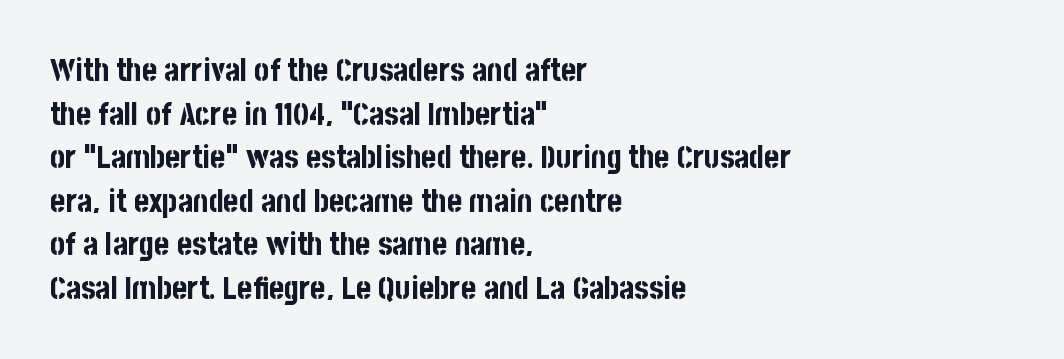
{"serif": "no", "italic": "no", "bold": "yes", "weight": "bold", "width": "condensed", "stroke_contrast": "low", "x_height": "large", "monospaced": "no", "underline": "no", "align": "left", "line_spacing": "normal", "line_spacing_ratio": 1.36, "letter_spacing": "normal", "letter_spacing_em": 0.0, "glyph_px": 32}
